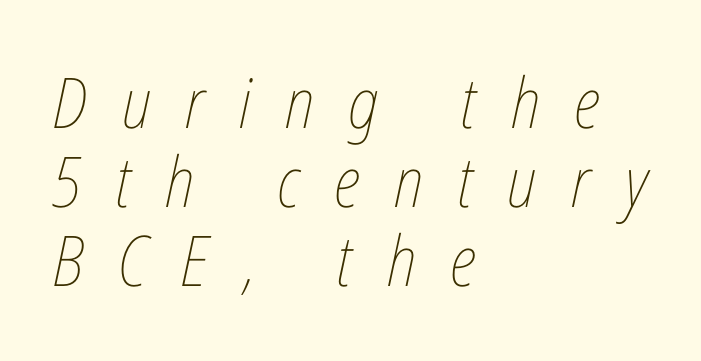
{"italic": "yes", "lean": "right", "slant_degrees": 12, "bold": "no", "weight": "thin", "width": "condensed", "stroke_contrast": "low", "x_height": "medium", "monospaced": "no", "underline": "no", "align": "left", "line_spacing": "tight", "line_spacing_ratio": 1.13, "letter_spacing": "wide", "letter_spacing_em": 0.49, "glyph_px": 70}
